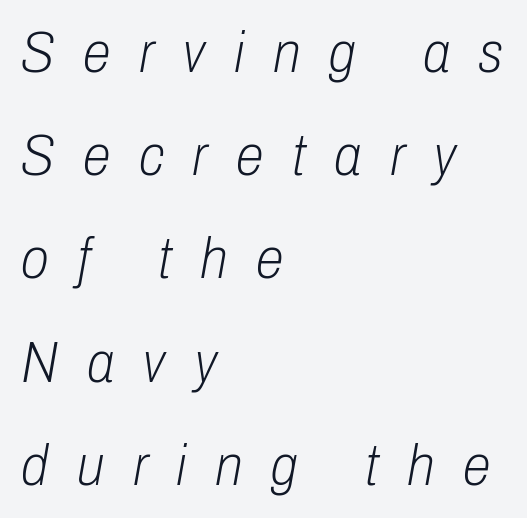
{"italic": "yes", "lean": "right", "slant_degrees": 10, "bold": "no", "weight": "light", "width": "condensed", "stroke_contrast": "low", "x_height": "medium", "monospaced": "no", "underline": "no", "align": "left", "line_spacing_ratio": 1.81, "letter_spacing": "wide", "letter_spacing_em": 0.5, "glyph_px": 57}
